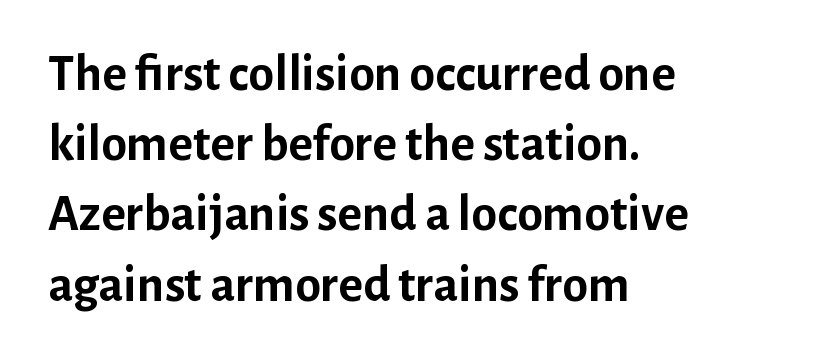
Typeset ragged right — the left edge is the straight one. This sample keeps an unexceptional amount of space between lines. A typesetter would label this face a sans. Posture: straight, roman, zero tilt. Set as a true bold cut, around the 700 mark. Look at the tracking — it's just the regular setting, nothing added.
